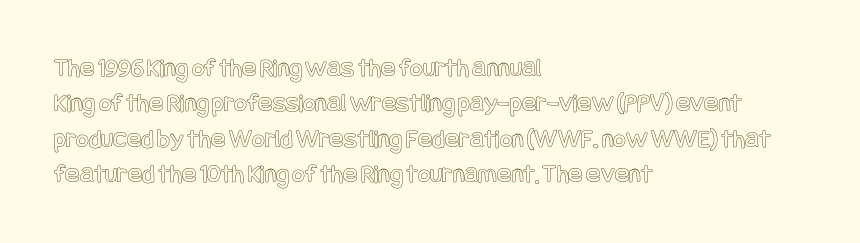
{"italic": "no", "underline": "no", "align": "left", "line_spacing": "normal", "line_spacing_ratio": 1.31, "letter_spacing": "normal", "letter_spacing_em": 0.0, "glyph_px": 27}
